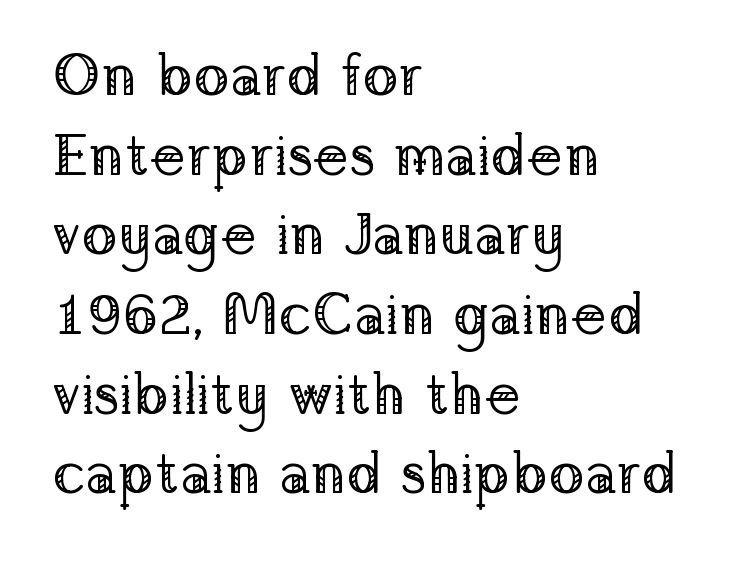
Q: Is the text bold? A: No.
Q: Is the text italic (slanted)? A: No, it is upright.
Q: Is the typeface a serif or a sans-serif typeface? A: Serif.
Q: Is the text underlined? A: No.
Q: How is the paragraph aligned? A: Left-aligned.
Q: Is the spacing between letters normal or unusually wide? A: Normal.
Q: Is the spacing between lines tight, normal or loose? A: Normal.
Q: Width (condensed, normal, or wide)? A: Normal.
Q: Stroke contrast? A: Low.
Q: x-height? A: Medium.
Q: Monospaced? A: No.
